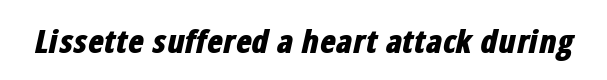
{"italic": "yes", "lean": "right", "slant_degrees": 12, "bold": "yes", "weight": "bold", "width": "condensed", "stroke_contrast": "low", "x_height": "medium", "monospaced": "no", "underline": "no", "letter_spacing": "normal", "letter_spacing_em": 0.0, "glyph_px": 33}
